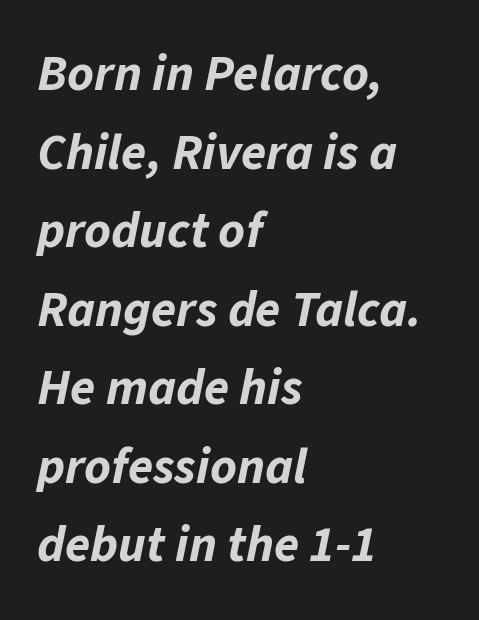
These lines stack with their left ends in a neat column. Here the designer chose a conventional face with non-uniform glyph widths. The foot of each line stays bare and open. The line texture is even and compact thanks to regular tracking. Typographic density is high because the face is bold.
